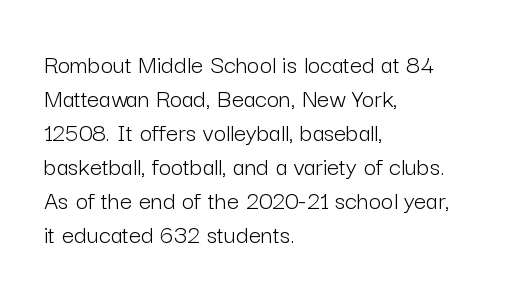
{"italic": "no", "bold": "no", "underline": "no", "align": "left", "line_spacing": "normal", "line_spacing_ratio": 1.26, "letter_spacing": "normal", "letter_spacing_em": 0.0, "glyph_px": 27}
